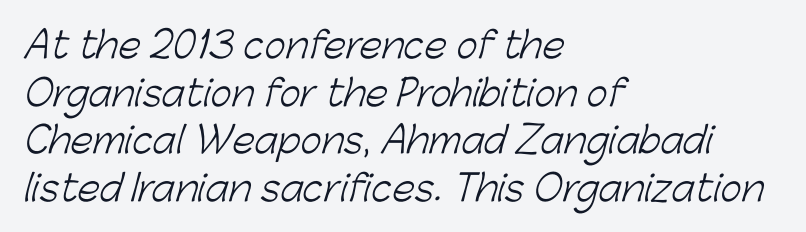
{"serif": "no", "bold": "no", "weight": "light", "width": "normal", "stroke_contrast": "low", "x_height": "medium", "monospaced": "no", "underline": "no", "align": "left", "line_spacing": "normal", "line_spacing_ratio": 1.32, "letter_spacing": "normal", "letter_spacing_em": 0.0, "glyph_px": 36}
